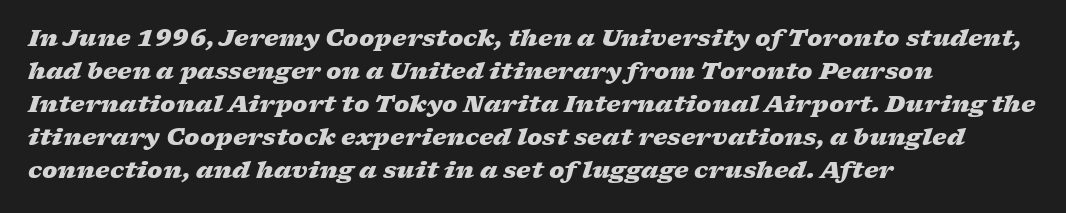
{"italic": "yes", "lean": "right", "slant_degrees": 17, "bold": "yes", "underline": "no", "align": "left", "line_spacing": "normal", "line_spacing_ratio": 1.44, "letter_spacing": "normal", "letter_spacing_em": 0.0, "glyph_px": 23}
